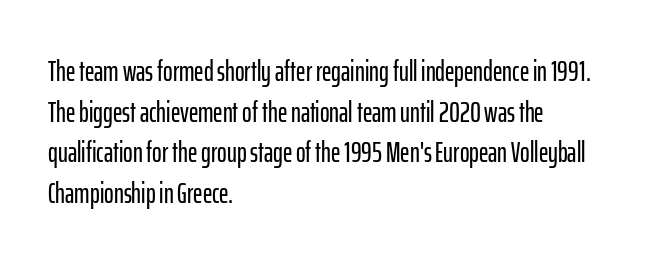
{"serif": "no", "italic": "no", "width": "condensed", "stroke_contrast": "low", "x_height": "medium", "monospaced": "no", "underline": "no", "align": "left", "line_spacing": "normal", "line_spacing_ratio": 1.4, "letter_spacing": "normal", "letter_spacing_em": 0.0, "glyph_px": 29}
